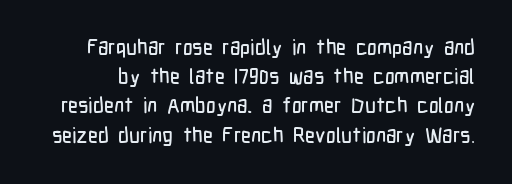
The image shows 21 px text type, upright; set normal line spacing (1.39x), normal letter spacing, not underlined.
